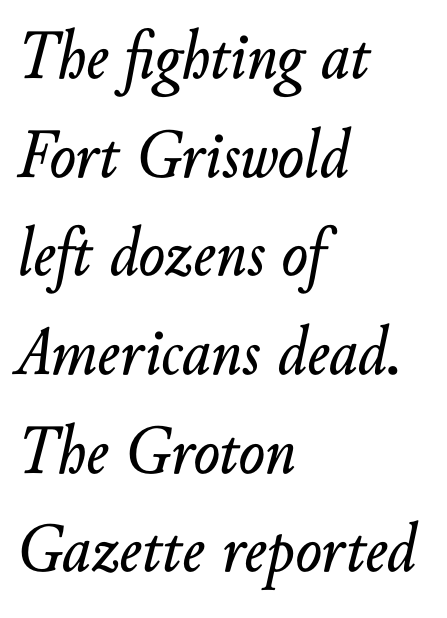
{"italic": "yes", "lean": "right", "slant_degrees": 10, "width": "normal", "stroke_contrast": "low", "x_height": "small", "monospaced": "no", "underline": "no", "align": "left", "line_spacing": "normal", "line_spacing_ratio": 1.41, "letter_spacing": "normal", "letter_spacing_em": 0.0, "glyph_px": 70}
